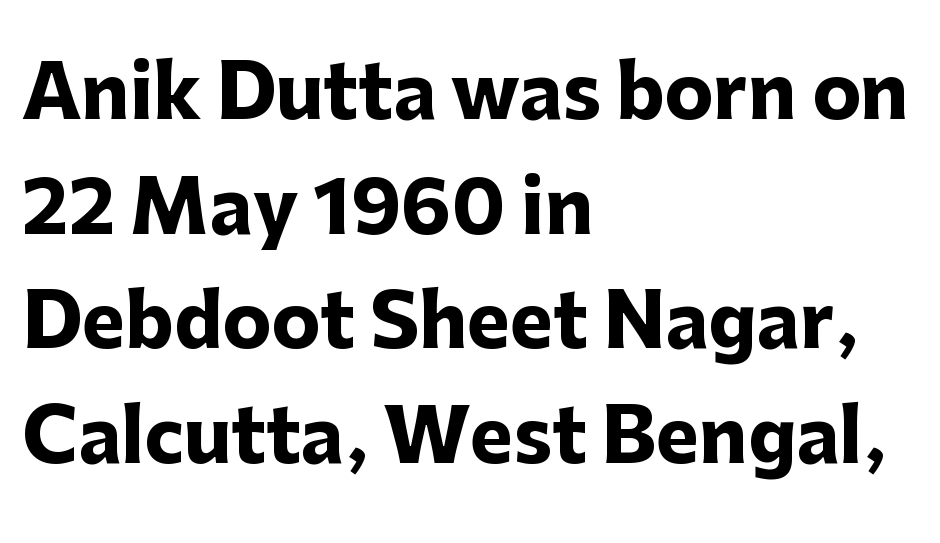
Q: Is the text bold? A: Yes.
Q: Is the text italic (slanted)? A: No, it is upright.
Q: Is the typeface a serif or a sans-serif typeface? A: Sans-serif.
Q: Is the text underlined? A: No.
Q: How is the paragraph aligned? A: Left-aligned.
Q: Is the spacing between letters normal or unusually wide? A: Normal.
Q: Is the spacing between lines tight, normal or loose? A: Normal.
Q: Width (condensed, normal, or wide)? A: Normal.
Q: Stroke contrast? A: Low.
Q: x-height? A: Medium.
Q: Monospaced? A: No.
